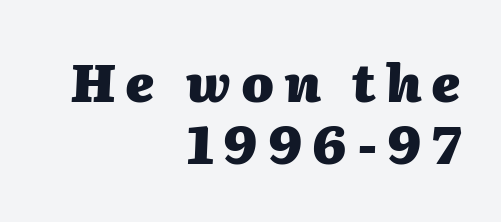
{"italic": "yes", "lean": "right", "slant_degrees": 2, "bold": "yes", "weight": "heavy", "width": "normal", "stroke_contrast": "medium", "x_height": "medium", "monospaced": "no", "underline": "no", "align": "right", "line_spacing_ratio": 1.2, "letter_spacing": "wide", "letter_spacing_em": 0.2, "glyph_px": 52}
